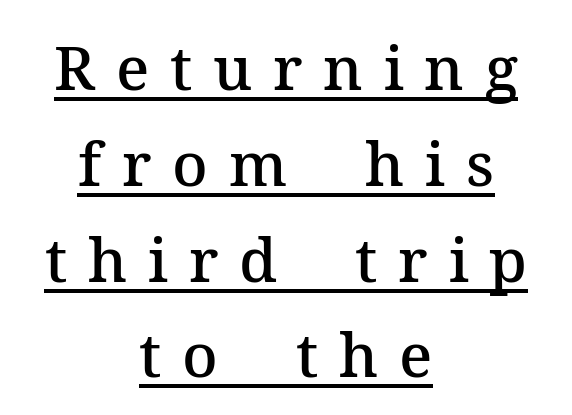
Look at the stroke-to-counter ratio: somewhat heavy, a semibold. Has an underline been added? It has. Casual observation: everything's sitting right in the middle. Compared with typical body copy, the letter spacing here is much looser. It's the straight-up-and-down kind of type.
